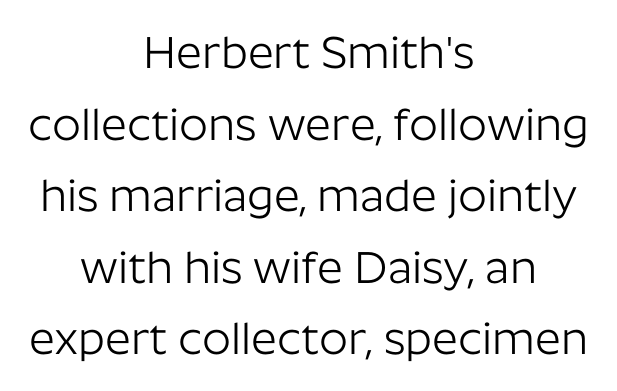
{"serif": "no", "italic": "no", "bold": "no", "weight": "light", "width": "normal", "stroke_contrast": "low", "x_height": "medium", "monospaced": "no", "underline": "no", "align": "center", "line_spacing": "normal", "line_spacing_ratio": 1.59, "letter_spacing": "normal", "letter_spacing_em": 0.0, "glyph_px": 45}
